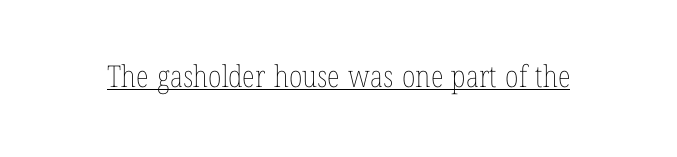
{"italic": "no", "bold": "no", "weight": "thin", "width": "condensed", "stroke_contrast": "low", "x_height": "medium", "monospaced": "no", "underline": "yes", "letter_spacing": "normal", "letter_spacing_em": 0.0, "glyph_px": 30}
